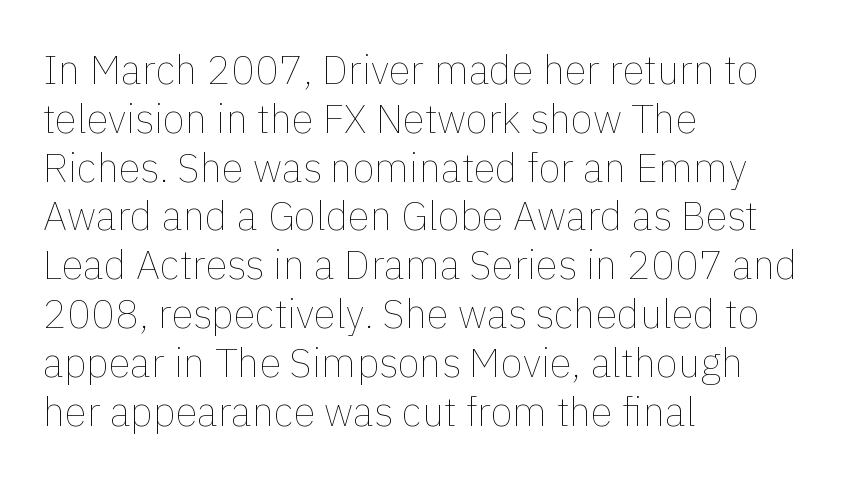
Compared with a typical body face, this is equally light or lighter still. If you drew a ruler down the left edge, every line would touch it. Does extra space separate the letters? No, they use regular spacing. Quick note: not italic, upright. The gap between lines stays unmarked.
